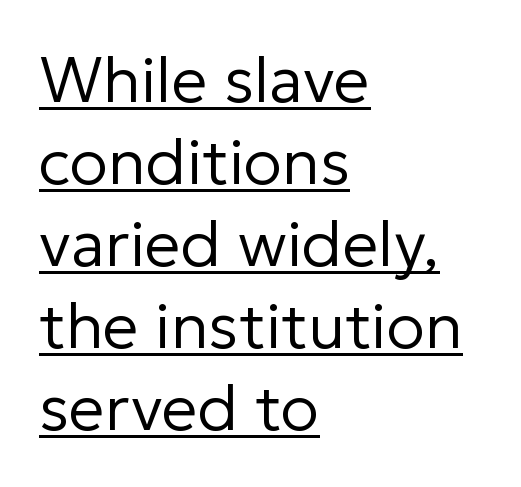
{"serif": "no", "italic": "no", "bold": "no", "weight": "regular", "width": "normal", "stroke_contrast": "low", "x_height": "medium", "monospaced": "no", "underline": "yes", "align": "left", "line_spacing": "normal", "line_spacing_ratio": 1.28, "letter_spacing": "normal", "letter_spacing_em": 0.0, "glyph_px": 64}
